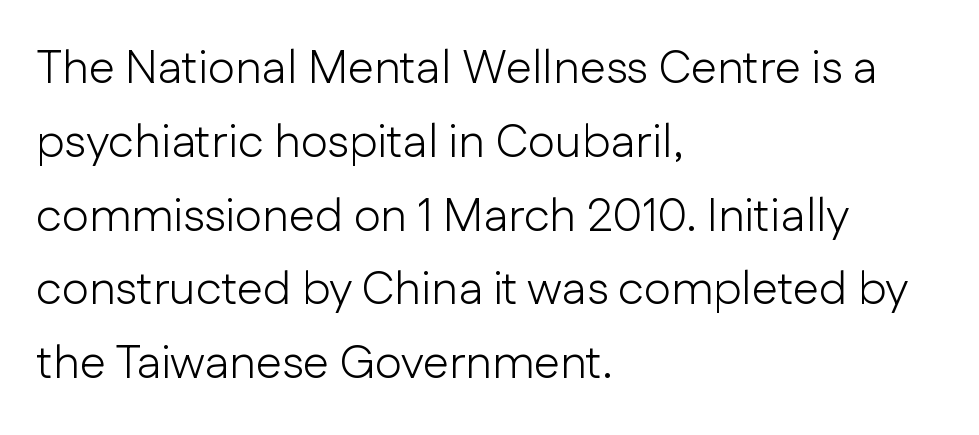
Q: Is the text bold? A: No.
Q: Is the text italic (slanted)? A: No, it is upright.
Q: Is the typeface a serif or a sans-serif typeface? A: Sans-serif.
Q: Is the text underlined? A: No.
Q: How is the paragraph aligned? A: Left-aligned.
Q: Is the spacing between letters normal or unusually wide? A: Normal.
Q: Is the spacing between lines tight, normal or loose? A: Normal.
Q: Width (condensed, normal, or wide)? A: Normal.
Q: Stroke contrast? A: Low.
Q: x-height? A: Medium.
Q: Monospaced? A: No.
